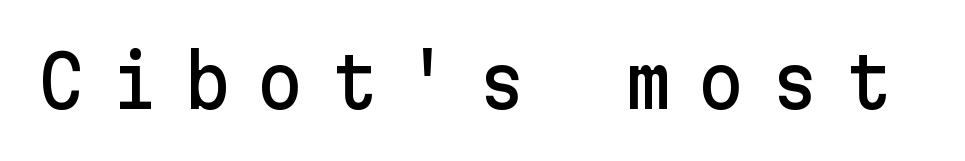
Q: Is the text italic (slanted)? A: No, it is upright.
Q: Is the typeface a serif or a sans-serif typeface? A: Sans-serif.
Q: Is the text underlined? A: No.
Q: Is the spacing between letters normal or unusually wide? A: Unusually wide.
Q: Width (condensed, normal, or wide)? A: Normal.
Q: Stroke contrast? A: Low.
Q: x-height? A: Medium.
